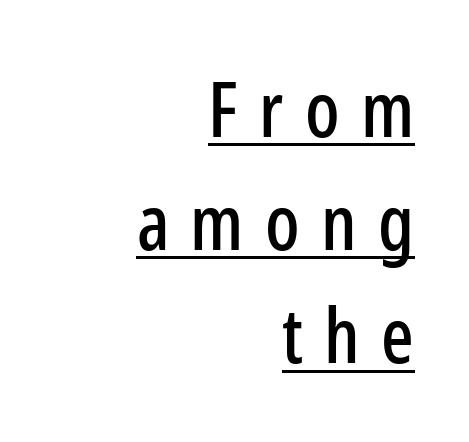
The image shows 76 px condensed sans-serif type, upright; set right-aligned, normal line spacing (1.49x), unusually wide letter spacing (+0.28 em), underlined; low stroke contrast and a medium x-height.
